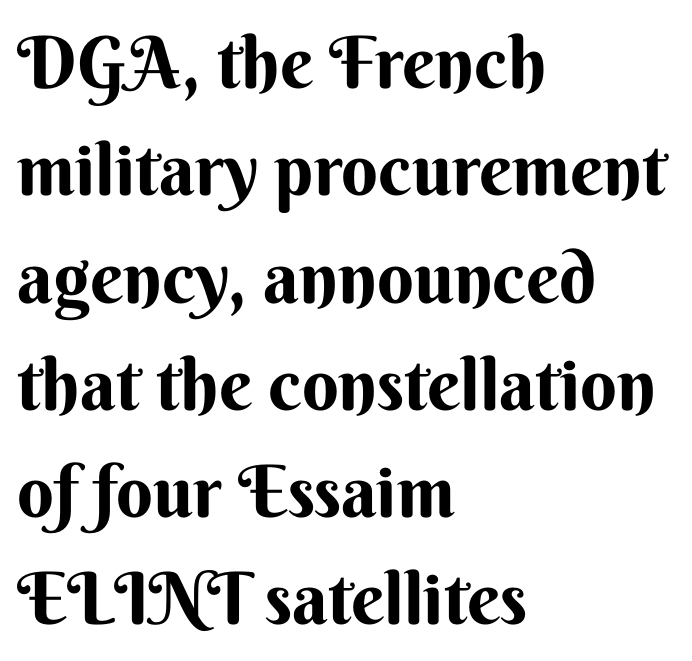
The image shows 72 px bold sans-serif type, upright; set left-aligned, normal line spacing (1.49x), normal letter spacing, not underlined; medium stroke contrast and a small x-height.
